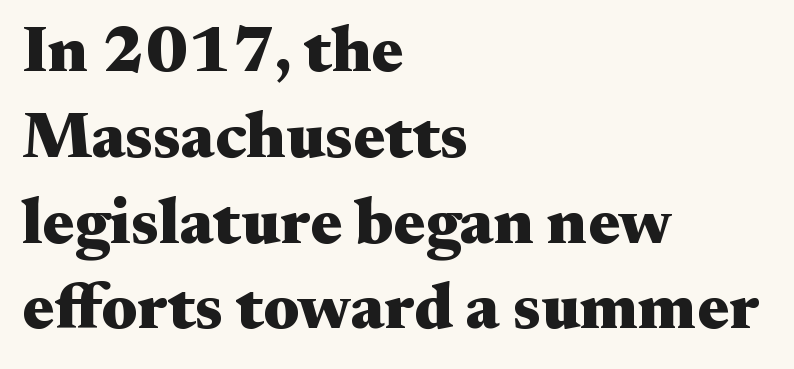
Notice how the passage keeps a crisp vertical edge on the left only. Check where the strokes stop: tiny serifs finish them off. The specimen reads as upright at a glance. Character widths vary here, with narrow letters taking less room than wide ones. The rendering uses a bold face; every stroke is thick and dark.
